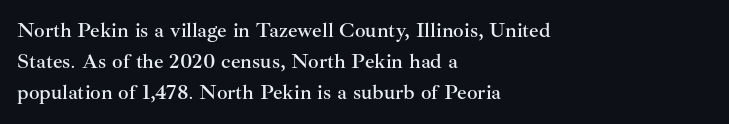
{"italic": "no", "underline": "no", "align": "left", "line_spacing": "normal", "line_spacing_ratio": 1.48, "letter_spacing": "normal", "letter_spacing_em": 0.0, "glyph_px": 21}
